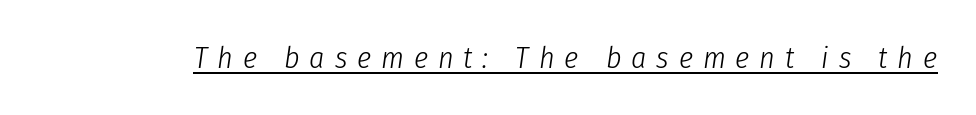
{"italic": "yes", "lean": "right", "slant_degrees": 8, "bold": "no", "weight": "light", "width": "condensed", "stroke_contrast": "low", "x_height": "medium", "monospaced": "no", "underline": "yes", "letter_spacing": "wide", "letter_spacing_em": 0.33, "glyph_px": 30}
